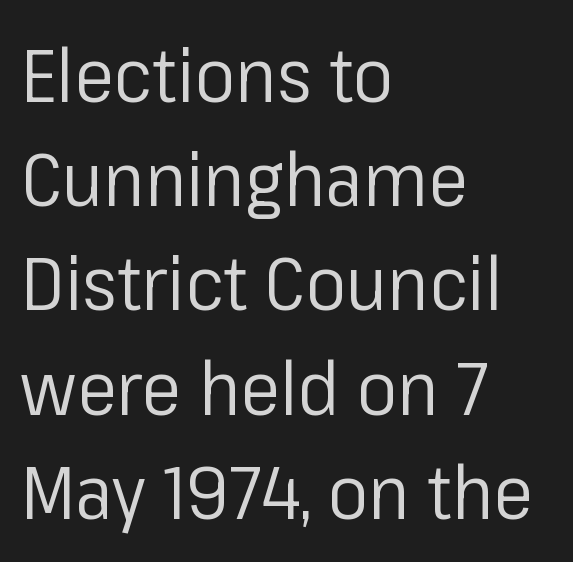
The image shows 75 px regular-weight sans-serif type, upright; set left-aligned, normal line spacing (1.39x), normal letter spacing, not underlined; low stroke contrast and a medium x-height.
